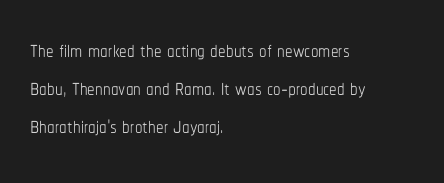
Q: Is the text bold? A: No.
Q: Is the text italic (slanted)? A: No, it is upright.
Q: Is the text underlined? A: No.
Q: How is the paragraph aligned? A: Left-aligned.
Q: Is the spacing between letters normal or unusually wide? A: Normal.
Q: Is the spacing between lines tight, normal or loose? A: Normal.
Q: Width (condensed, normal, or wide)? A: Condensed.
Q: Stroke contrast? A: Low.
Q: x-height? A: Medium.
Q: Monospaced? A: No.
